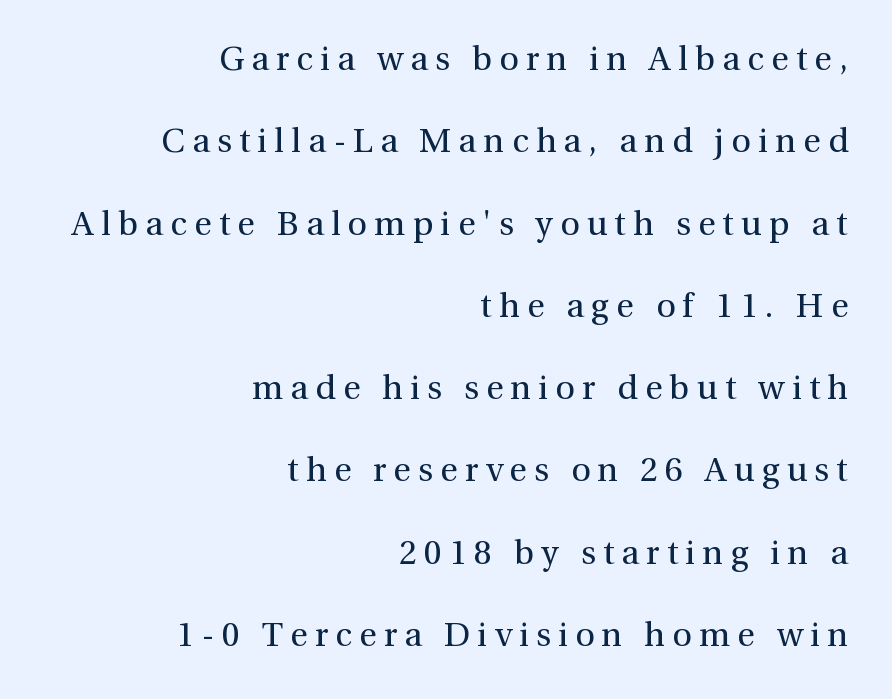
The image shows 34 px regular-weight serif type, upright; set right-aligned, loose line spacing (2.42x), unusually wide letter spacing (+0.21 em), not underlined; medium stroke contrast and a medium x-height.
